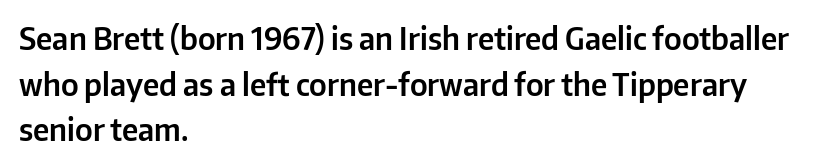
The image shows 30 px sans-serif type, upright; set left-aligned, normal line spacing (1.52x), normal letter spacing, not underlined; low stroke contrast and a medium x-height.
